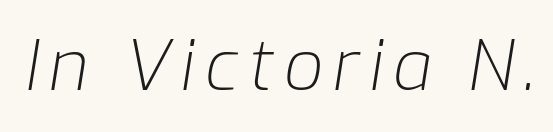
Stroke thickness stays within the range of a standard reading face or lighter. Nobody drew a line under any word here. The whole block is typeset with a tilt. Do the characters align in a grid? No, the font is proportional.
